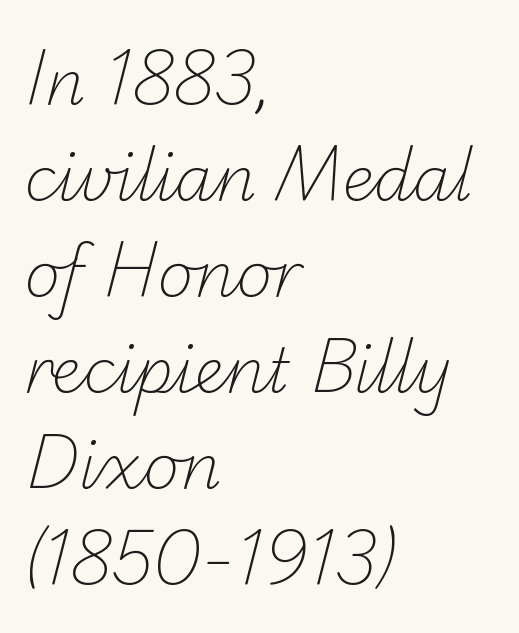
The leading is moderate, giving the passage an even texture. A clean baseline with only descenders dipping below it. Regarding serifs, this sample does without them. Inter-character spacing is left at the font's built-in metrics.
